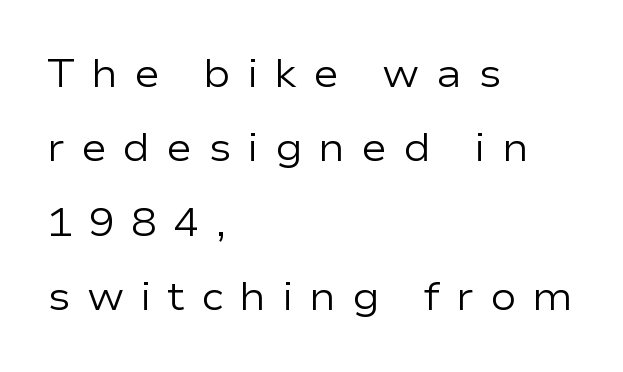
The image shows 39 px regular-weight, wide sans-serif type, upright; set left-aligned, loose line spacing (1.91x), unusually wide letter spacing (+0.41 em), not underlined; low stroke contrast and a medium x-height.
